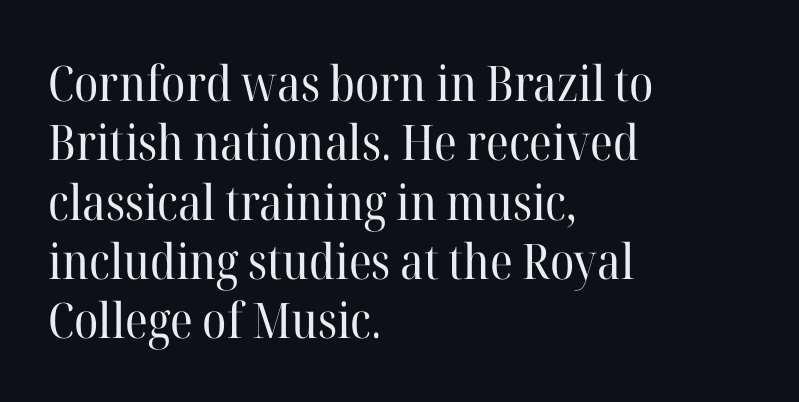
Q: Is the text bold? A: No.
Q: Is the text italic (slanted)? A: No, it is upright.
Q: Is the typeface a serif or a sans-serif typeface? A: Serif.
Q: Is the text underlined? A: No.
Q: How is the paragraph aligned? A: Left-aligned.
Q: Is the spacing between letters normal or unusually wide? A: Normal.
Q: Width (condensed, normal, or wide)? A: Normal.
Q: Stroke contrast? A: High.
Q: x-height? A: Medium.
Q: Monospaced? A: No.
